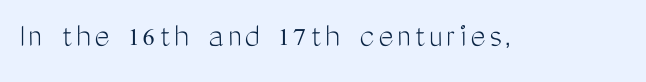
The image shows 36 px light, condensed sans-serif type, upright; set not underlined; medium stroke contrast and a medium x-height.
